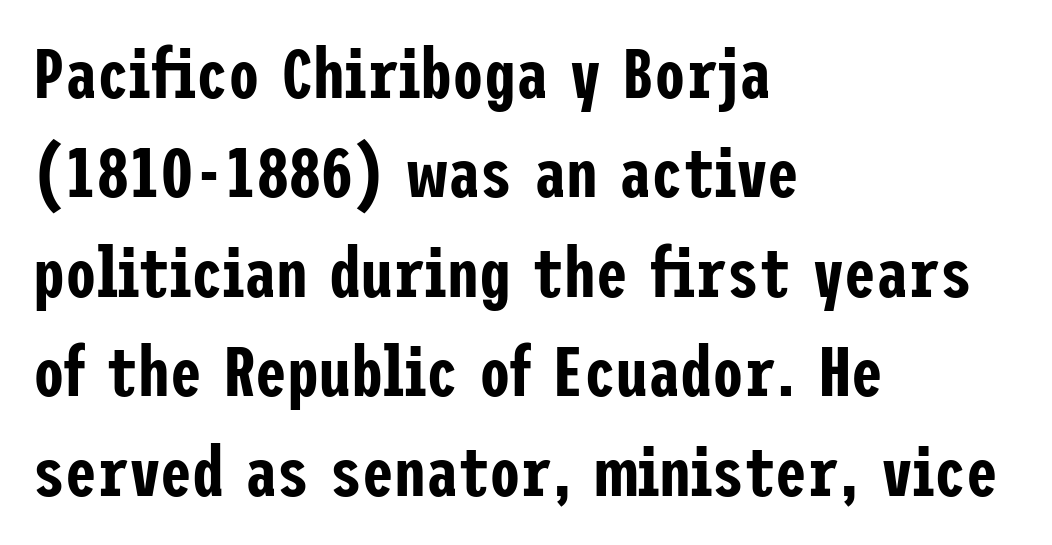
Q: Is the text italic (slanted)? A: No, it is upright.
Q: Is the typeface a serif or a sans-serif typeface? A: Sans-serif.
Q: Is the text underlined? A: No.
Q: How is the paragraph aligned? A: Left-aligned.
Q: Is the spacing between letters normal or unusually wide? A: Normal.
Q: Is the spacing between lines tight, normal or loose? A: Normal.
Q: Width (condensed, normal, or wide)? A: Condensed.
Q: Stroke contrast? A: Low.
Q: x-height? A: Medium.
